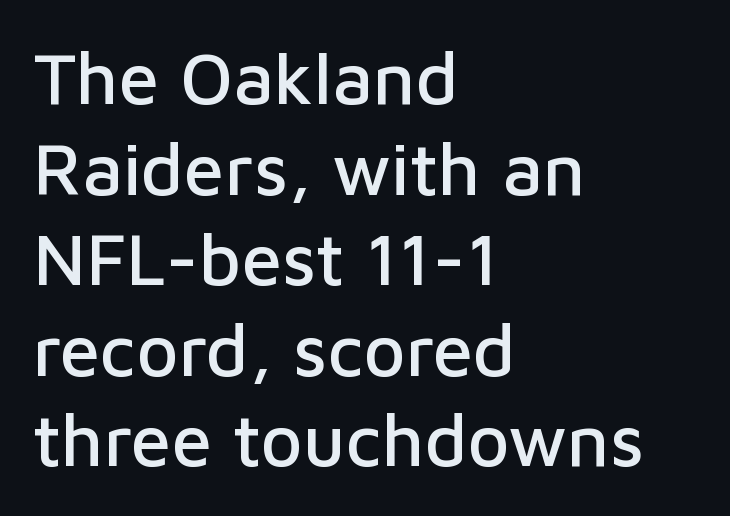
The image shows 73 px sans-serif type, upright; set left-aligned, line spacing 1.24x, normal letter spacing, not underlined; low stroke contrast and a medium x-height.
